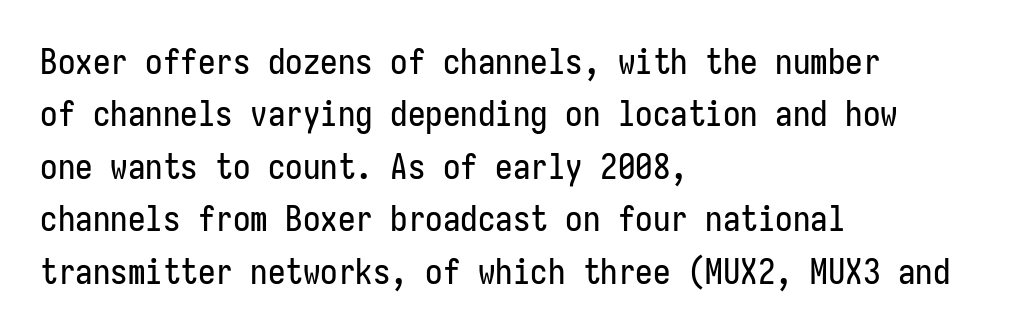
The image shows 35 px condensed sans-serif type, upright, monospaced; set left-aligned, normal line spacing (1.5x), normal letter spacing, not underlined; low stroke contrast and a medium x-height.
